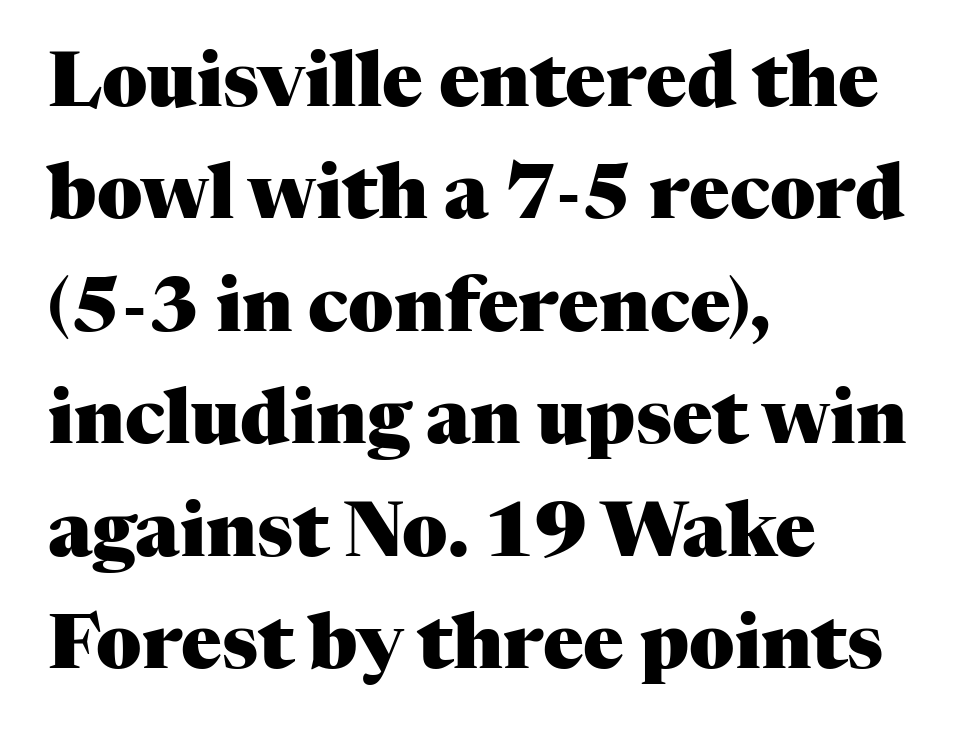
{"serif": "yes", "italic": "no", "bold": "yes", "weight": "heavy", "width": "normal", "stroke_contrast": "medium", "x_height": "medium", "monospaced": "no", "underline": "no", "align": "left", "line_spacing": "normal", "line_spacing_ratio": 1.5, "letter_spacing": "normal", "letter_spacing_em": 0.0, "glyph_px": 75}
